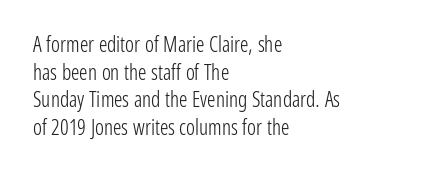
Q: Is the text bold? A: No.
Q: Is the text italic (slanted)? A: No, it is upright.
Q: Is the text underlined? A: No.
Q: How is the paragraph aligned? A: Left-aligned.
Q: Is the spacing between letters normal or unusually wide? A: Normal.
Q: Is the spacing between lines tight, normal or loose? A: Normal.
